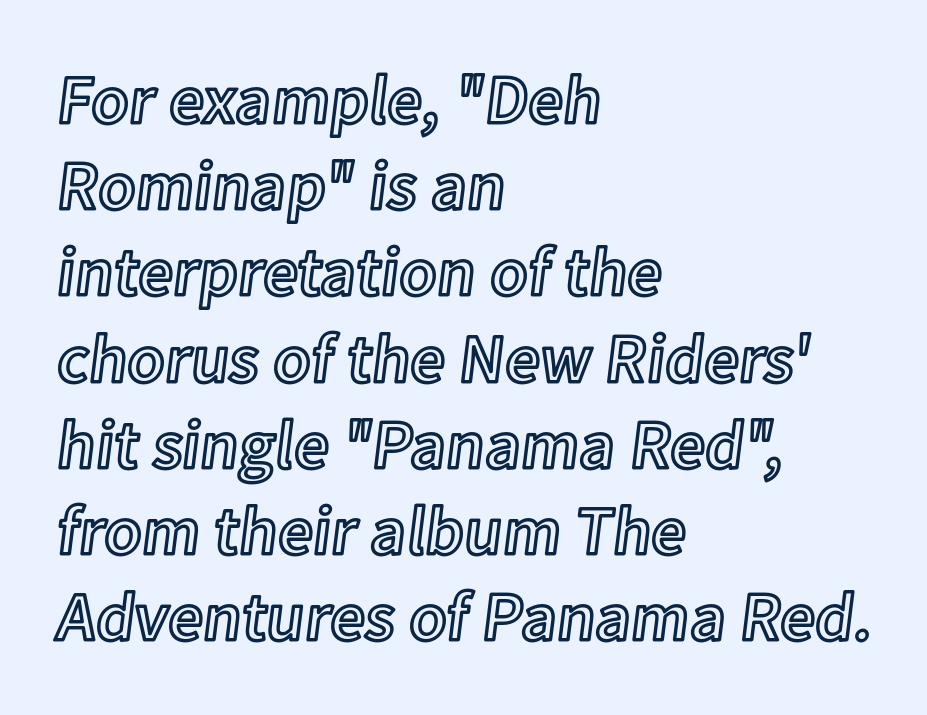
{"width": "normal", "x_height": "medium", "monospaced": "no", "underline": "no", "align": "left", "line_spacing": "normal", "line_spacing_ratio": 1.25, "letter_spacing": "normal", "letter_spacing_em": 0.0, "glyph_px": 69}
